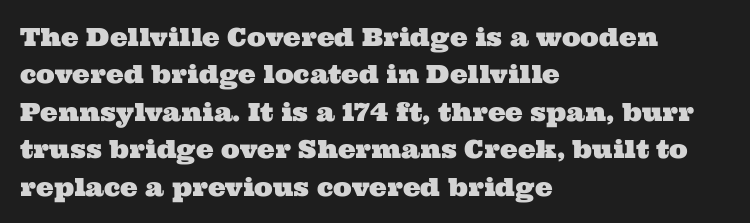
The image shows 25 px text type; set left-aligned, normal line spacing (1.5x), normal letter spacing, not underlined.
